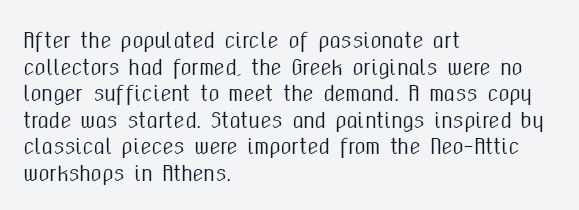
Which margin do the lines hug? The left one — the right edge is uneven. Do the letters lean? They stand straight. Students, note that the glyphs here touch the page at normal intervals. The block of text has a typical density, with ordinary space between rows. Unmarked baselines from the first word to the last.
